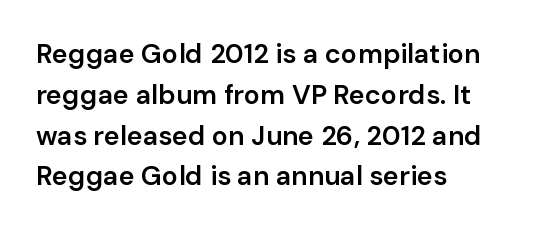
Compared with a centered layout, this one pins lines to the left instead. Compared with typical paragraphs, the rows here are spaced about the same. You can tell it's not italic because the verticals are truly vertical. Bare-footed words on every line. A fair bit of extra ink — the face is semibold, not bold.
